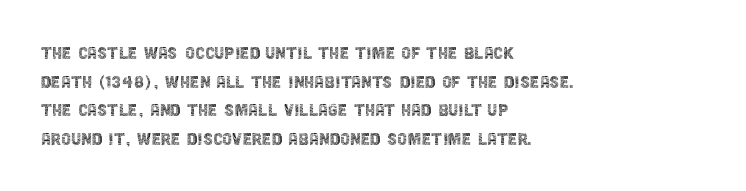
Q: Is the text bold? A: No.
Q: Is the text italic (slanted)? A: No, it is upright.
Q: Is the text underlined? A: No.
Q: How is the paragraph aligned? A: Left-aligned.
Q: Is the spacing between letters normal or unusually wide? A: Normal.
Q: Is the spacing between lines tight, normal or loose? A: Normal.
